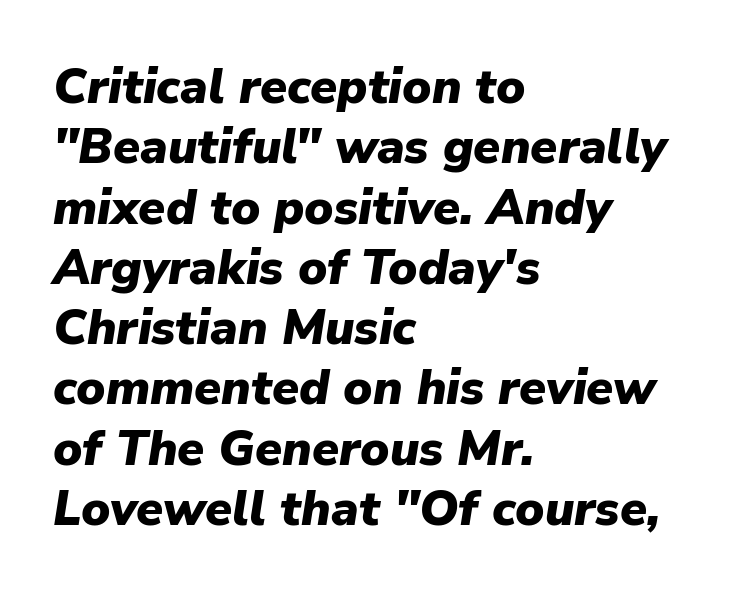
Observe the lean: these are italic letterforms. A typesetter would call this proportional, since set widths differ per character. Each line starts at the same left margin while the right side varies. The words here are not underlined. Look at the stroke-to-counter ratio: heavy, a bold. Words appear dense and cohesive because spacing is normal.
